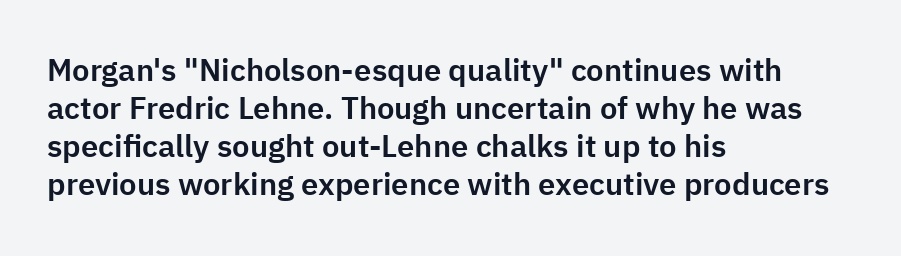
{"serif": "no", "italic": "no", "width": "normal", "stroke_contrast": "low", "x_height": "medium", "monospaced": "no", "underline": "no", "align": "left", "line_spacing_ratio": 1.23, "letter_spacing": "normal", "letter_spacing_em": 0.0, "glyph_px": 31}
